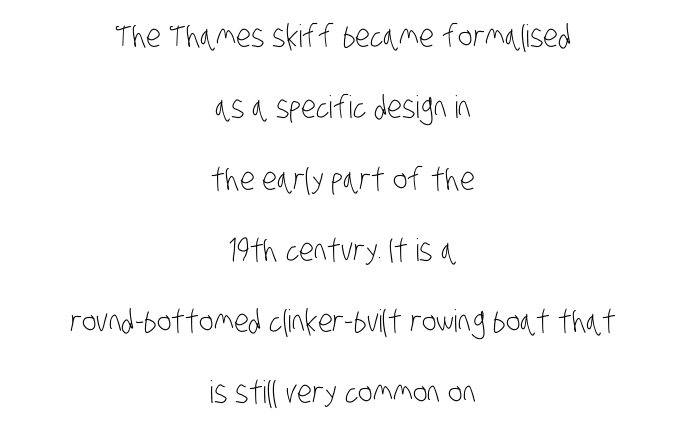
{"serif": "no", "bold": "no", "weight": "light", "width": "condensed", "stroke_contrast": "low", "x_height": "large", "monospaced": "no", "underline": "no", "align": "center", "line_spacing": "loose", "line_spacing_ratio": 2.3, "letter_spacing": "normal", "letter_spacing_em": 0.0, "glyph_px": 31}
